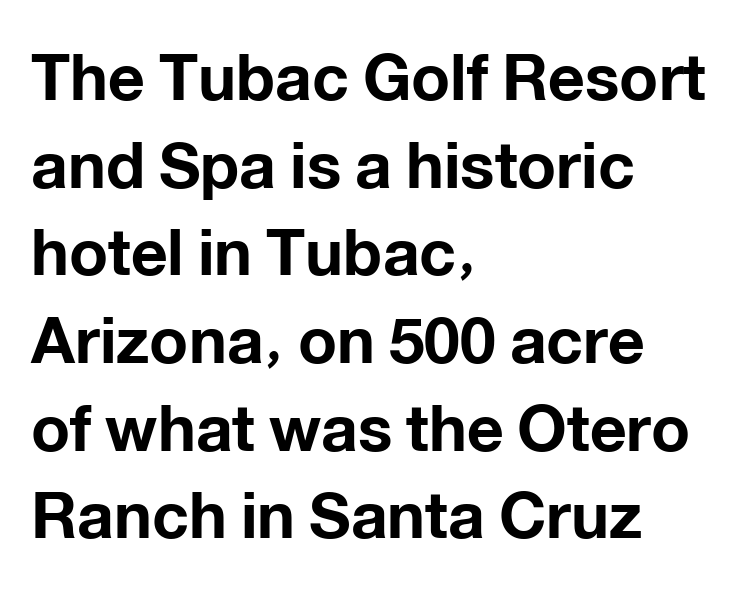
{"serif": "no", "italic": "no", "bold": "yes", "weight": "bold", "width": "normal", "stroke_contrast": "low", "x_height": "medium", "monospaced": "no", "underline": "no", "align": "left", "line_spacing": "normal", "line_spacing_ratio": 1.37, "letter_spacing": "normal", "letter_spacing_em": 0.0, "glyph_px": 64}
